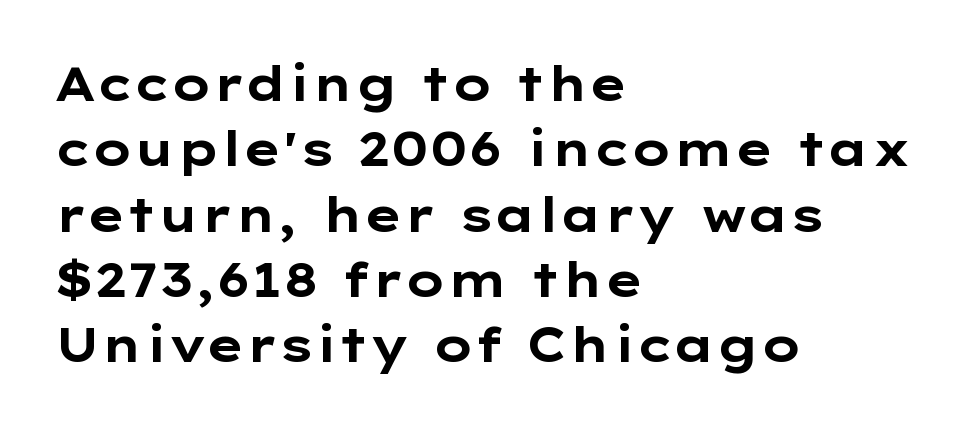
The image shows 47 px bold, wide sans-serif type, upright; set left-aligned, normal line spacing (1.39x), normal letter spacing, not underlined; low stroke contrast and a medium x-height.
